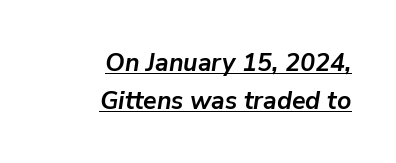
Somebody hit Ctrl+U on this one — the words are underlined. Is there much room between lines? A standard amount, neither cramped nor airy. Inter-character spacing is left at the font's built-in metrics. Right-aligned paragraph, ragged on the left.
